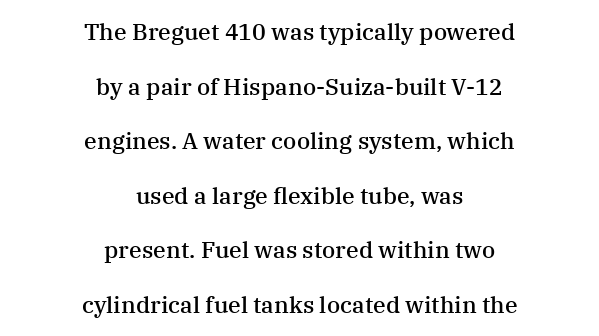
The image shows 23 px text type, upright; set centered, loose line spacing (2.37x), normal letter spacing, not underlined.
